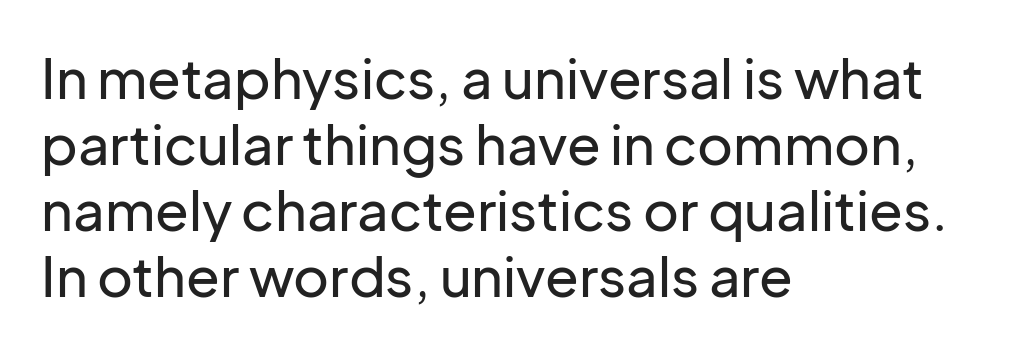
The image shows 55 px sans-serif type, upright; set left-aligned, line spacing 1.2x, normal letter spacing, not underlined; low stroke contrast and a medium x-height.
